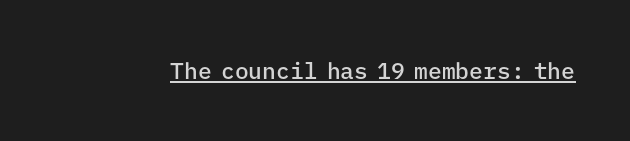
The image shows 23 px text type, upright; set normal letter spacing, underlined.
